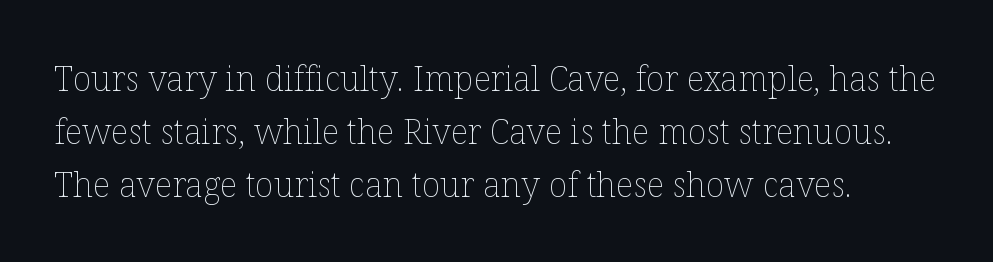
The image shows 34 px thin type, upright; set normal line spacing (1.56x), normal letter spacing, not underlined; low stroke contrast and a medium x-height.
